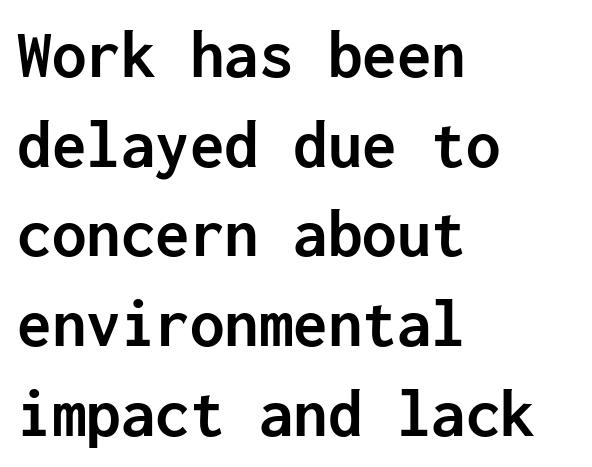
The image shows 69 px semibold sans-serif type, upright, monospaced; set left-aligned, normal line spacing (1.3x), normal letter spacing, not underlined; low stroke contrast and a medium x-height.
